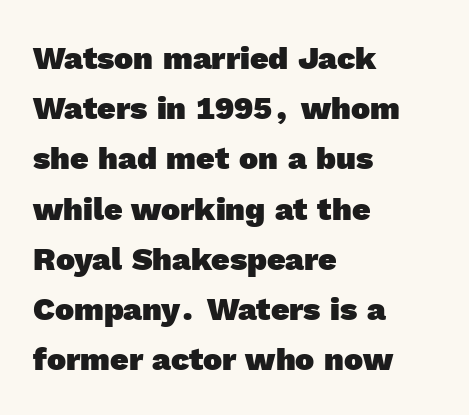
Q: Is the text bold? A: Yes.
Q: Is the typeface a serif or a sans-serif typeface? A: Sans-serif.
Q: Is the text underlined? A: No.
Q: How is the paragraph aligned? A: Left-aligned.
Q: Is the spacing between letters normal or unusually wide? A: Normal.
Q: Is the spacing between lines tight, normal or loose? A: Normal.
Q: Width (condensed, normal, or wide)? A: Normal.
Q: x-height? A: Medium.
Q: Monospaced? A: No.
